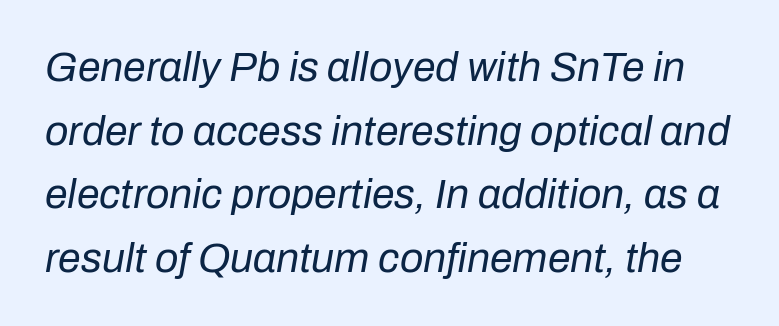
{"italic": "yes", "lean": "right", "slant_degrees": 10, "bold": "no", "weight": "regular", "width": "normal", "stroke_contrast": "low", "x_height": "medium", "monospaced": "no", "underline": "no", "line_spacing": "normal", "line_spacing_ratio": 1.55, "letter_spacing": "normal", "letter_spacing_em": 0.0, "glyph_px": 41}
